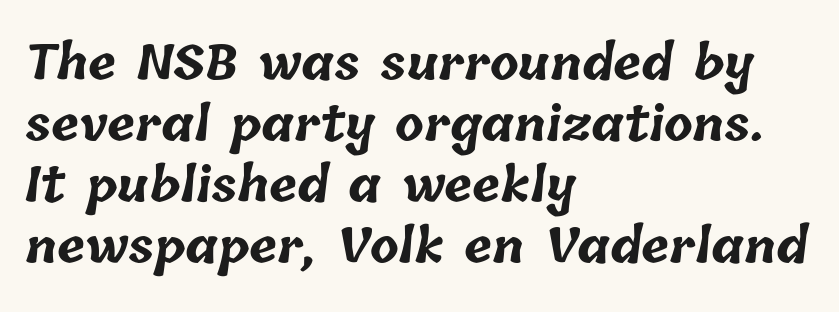
The image shows 47 px bold type; set left-aligned, normal line spacing (1.3x), normal letter spacing, not underlined; low stroke contrast and a medium x-height.
